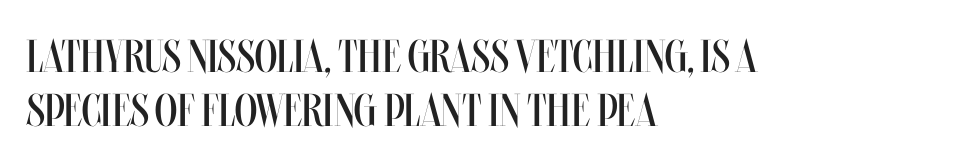
The image shows 46 px regular-weight, condensed type, upright; set left-aligned, line spacing 1.18x, normal letter spacing, not underlined; medium stroke contrast and a large x-height.
